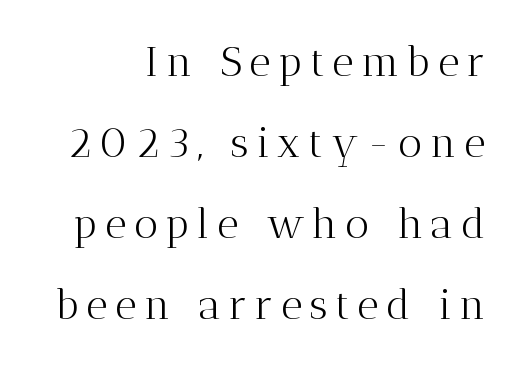
The image shows 42 px light serif type, upright; set loose line spacing (1.93x), not underlined; medium stroke contrast and a medium x-height.
